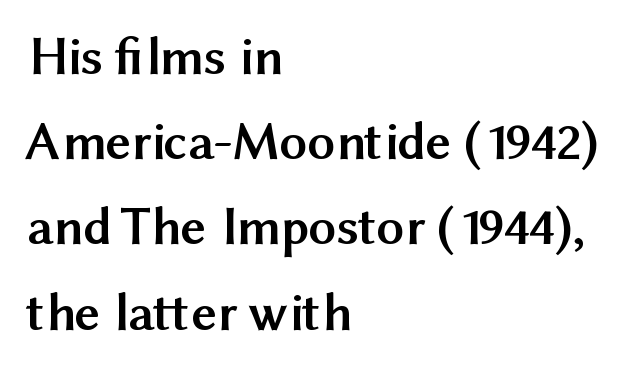
Q: Is the text bold? A: Yes.
Q: Is the text italic (slanted)? A: No, it is upright.
Q: Is the typeface a serif or a sans-serif typeface? A: Sans-serif.
Q: Is the text underlined? A: No.
Q: How is the paragraph aligned? A: Left-aligned.
Q: Is the spacing between letters normal or unusually wide? A: Normal.
Q: Is the spacing between lines tight, normal or loose? A: Normal.
Q: Width (condensed, normal, or wide)? A: Normal.
Q: Stroke contrast? A: Medium.
Q: x-height? A: Medium.
Q: Monospaced? A: No.
